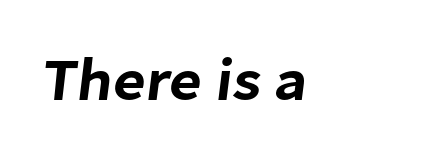
The image shows 60 px sans-serif type; set left-aligned, normal letter spacing, not underlined; low stroke contrast and a medium x-height.
